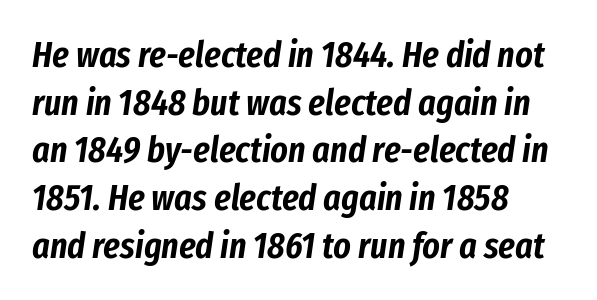
Slant detected: the letters are inclined. Default kerning and tracking; the words read as compact shapes. The foot of each line stays bare and open. Evenly set lines give the paragraph a standard silhouette. The typesetter chose a ragged-right arrangement here.
